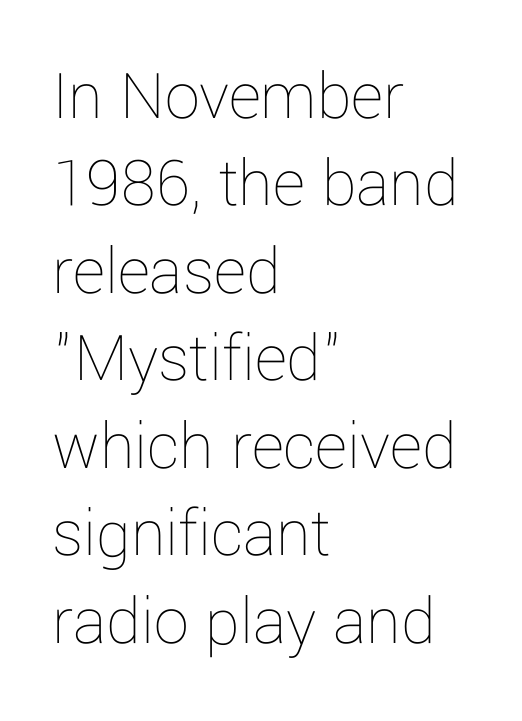
{"italic": "no", "bold": "no", "weight": "thin", "width": "normal", "stroke_contrast": "low", "x_height": "medium", "monospaced": "no", "underline": "no", "align": "left", "line_spacing": "normal", "line_spacing_ratio": 1.25, "letter_spacing": "normal", "letter_spacing_em": 0.0, "glyph_px": 70}
